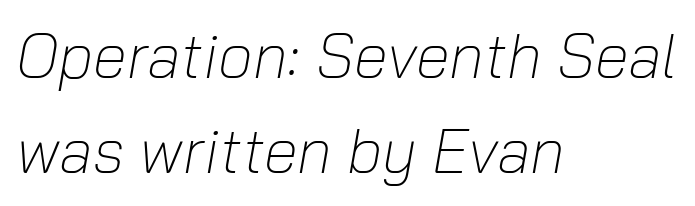
Caption: standard tracking, unaltered. You could not count columns in this text — the font is proportionally spaced. Horizontally, the lines are justified to the leading edge only. Plain, unruled lines of type. The whole block is typeset with a tilt. No chunkiness to these letters — they're not bold.
